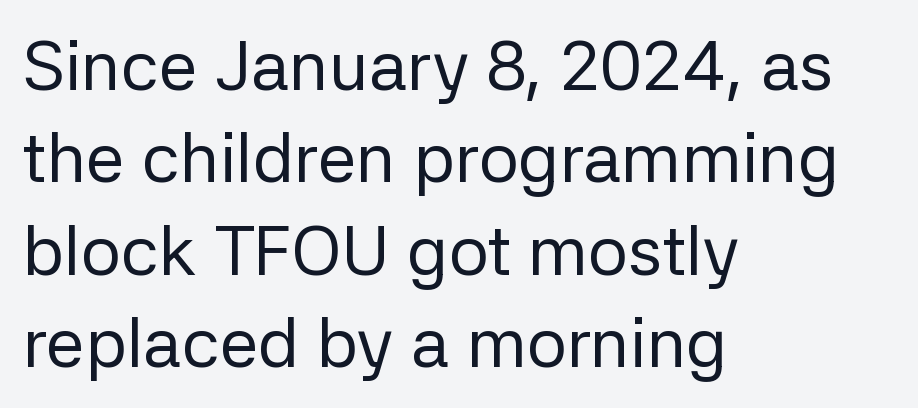
{"serif": "no", "italic": "no", "bold": "no", "weight": "regular", "width": "normal", "stroke_contrast": "low", "x_height": "medium", "monospaced": "no", "underline": "no", "align": "left", "line_spacing": "normal", "line_spacing_ratio": 1.32, "letter_spacing": "normal", "letter_spacing_em": 0.0, "glyph_px": 70}
